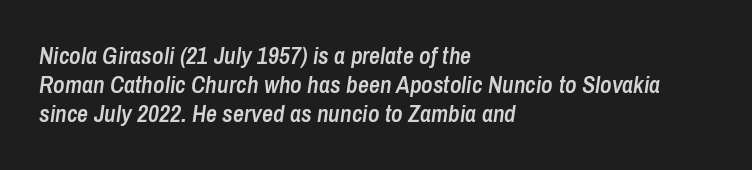
{"italic": "yes", "lean": "right", "slant_degrees": 8, "bold": "semi", "underline": "no", "align": "left", "line_spacing_ratio": 1.21, "letter_spacing": "normal", "letter_spacing_em": 0.0, "glyph_px": 24}
